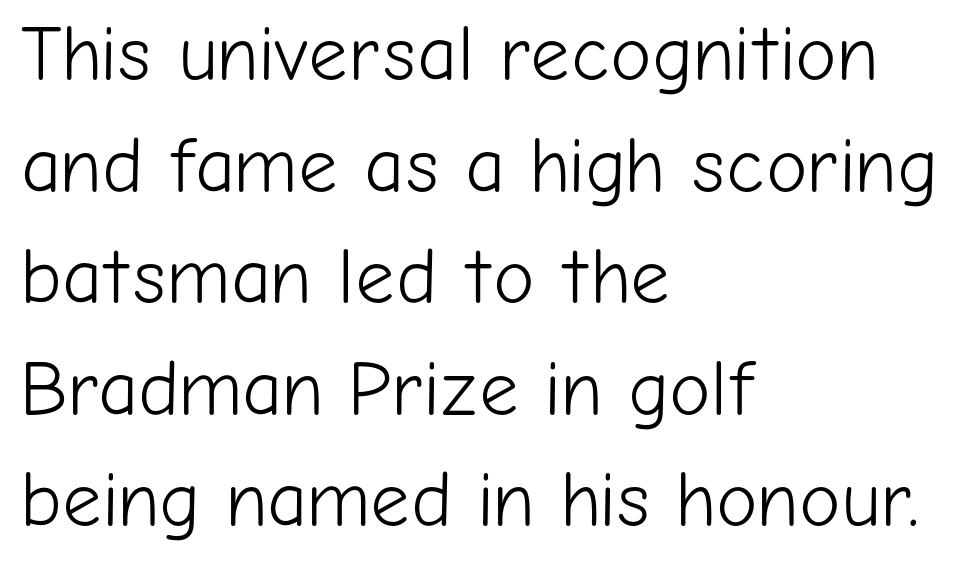
{"serif": "no", "italic": "no", "bold": "no", "weight": "light", "width": "normal", "stroke_contrast": "low", "x_height": "medium", "monospaced": "no", "underline": "no", "align": "left", "line_spacing": "normal", "line_spacing_ratio": 1.43, "letter_spacing": "normal", "letter_spacing_em": 0.0, "glyph_px": 78}
